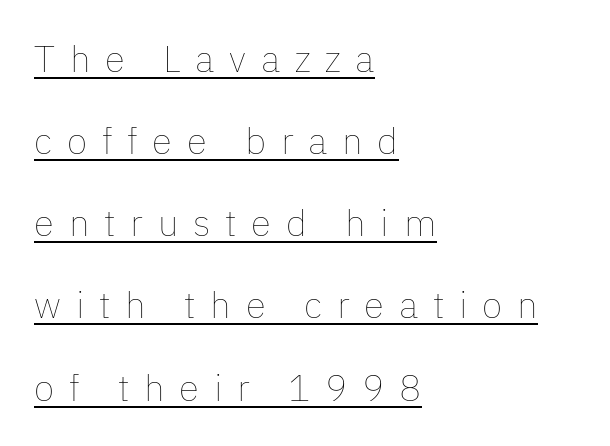
Character widths vary here, with narrow letters taking less room than wide ones. Regarding leading, the lines here are spaced well apart. The letters stand upright; this is a roman face. A rule runs beneath these lines of type.
